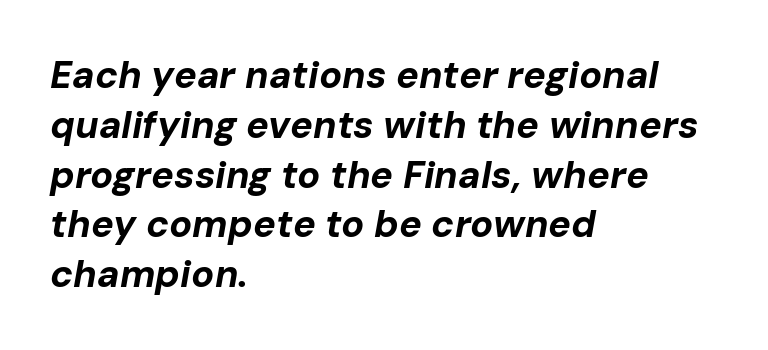
{"italic": "yes", "lean": "right", "slant_degrees": 10, "bold": "yes", "weight": "bold", "width": "normal", "stroke_contrast": "low", "x_height": "medium", "monospaced": "no", "underline": "no", "align": "left", "line_spacing": "normal", "line_spacing_ratio": 1.31, "letter_spacing": "normal", "letter_spacing_em": 0.0, "glyph_px": 38}
